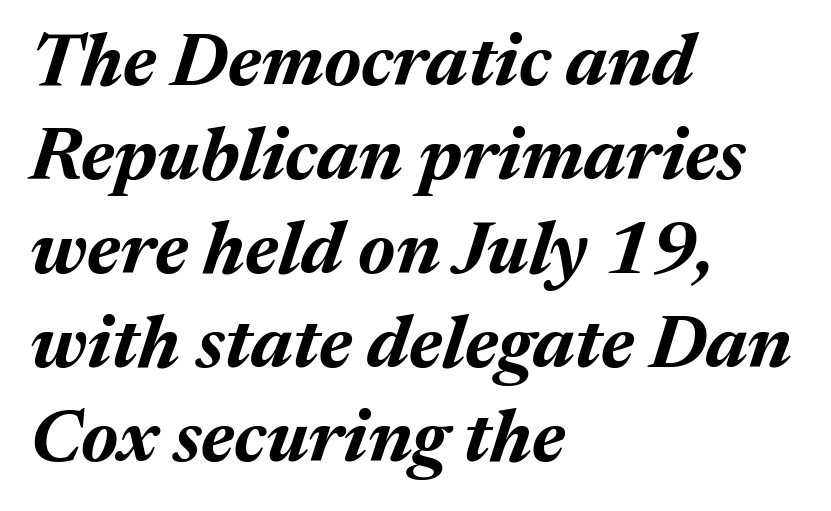
{"italic": "yes", "lean": "right", "slant_degrees": 17, "bold": "yes", "weight": "bold", "width": "normal", "stroke_contrast": "medium", "x_height": "medium", "monospaced": "no", "underline": "no", "align": "left", "line_spacing": "normal", "line_spacing_ratio": 1.27, "letter_spacing": "normal", "letter_spacing_em": 0.0, "glyph_px": 74}
